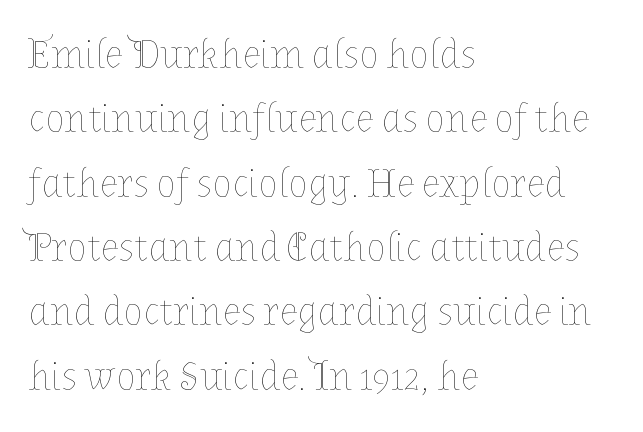
Q: Is the text bold? A: No.
Q: Is the text italic (slanted)? A: No, it is upright.
Q: Is the text underlined? A: No.
Q: How is the paragraph aligned? A: Left-aligned.
Q: Is the spacing between letters normal or unusually wide? A: Normal.
Q: Is the spacing between lines tight, normal or loose? A: Normal.
Q: Width (condensed, normal, or wide)? A: Normal.
Q: Stroke contrast? A: Low.
Q: x-height? A: Medium.
Q: Monospaced? A: No.
